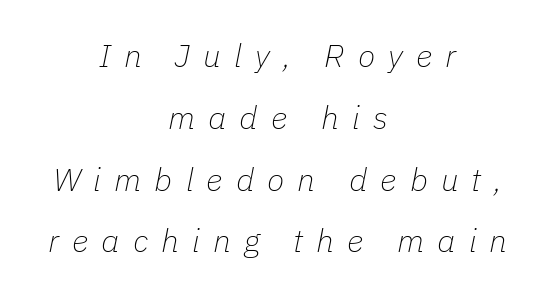
The image shows 32 px thin type, italic (leaning right); set centered, loose line spacing (1.93x), unusually wide letter spacing (+0.41 em), not underlined; low stroke contrast and a medium x-height.
